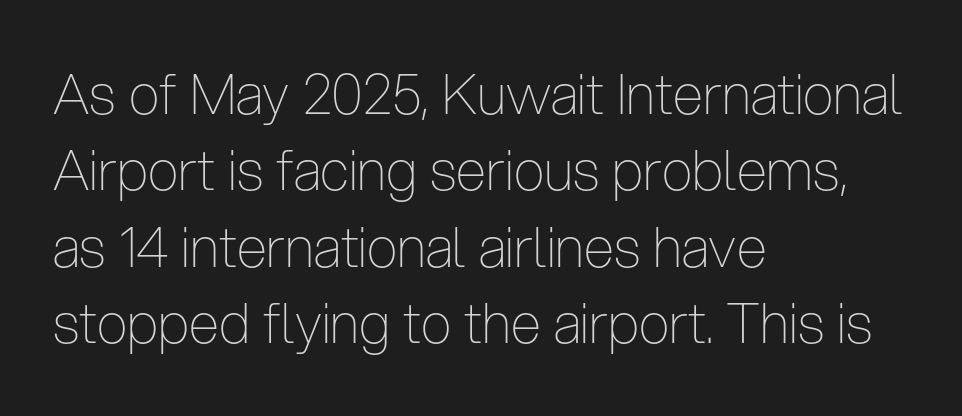
Q: Is the text bold? A: No.
Q: Is the text italic (slanted)? A: No, it is upright.
Q: Is the typeface a serif or a sans-serif typeface? A: Sans-serif.
Q: Is the text underlined? A: No.
Q: How is the paragraph aligned? A: Left-aligned.
Q: Is the spacing between letters normal or unusually wide? A: Normal.
Q: Is the spacing between lines tight, normal or loose? A: Normal.
Q: Width (condensed, normal, or wide)? A: Condensed.
Q: Stroke contrast? A: Low.
Q: x-height? A: Medium.
Q: Monospaced? A: No.
